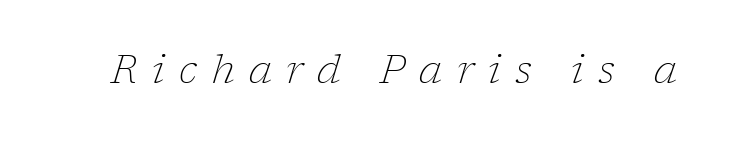
The image shows 40 px thin serif type, italic (leaning right); set unusually wide letter spacing (+0.36 em), not underlined; low stroke contrast and a medium x-height.
